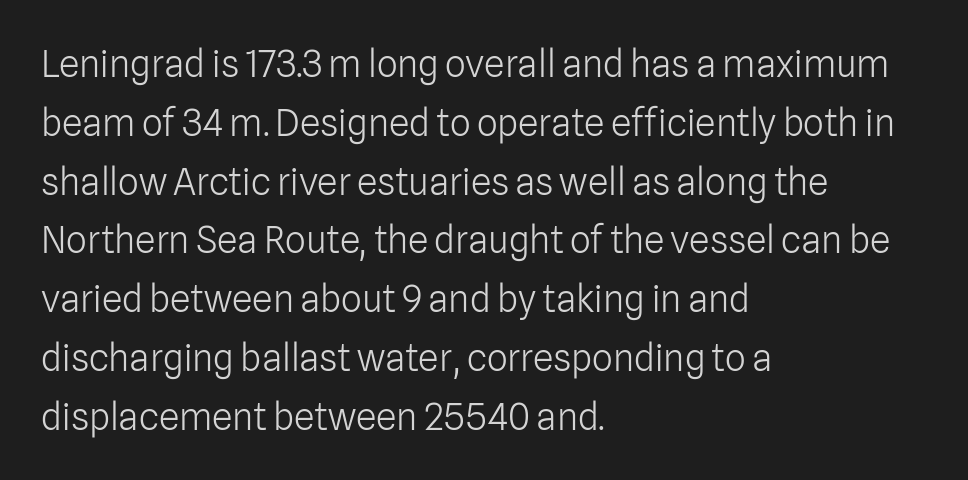
The image shows 37 px light sans-serif type, upright; set left-aligned, normal line spacing (1.59x), normal letter spacing, not underlined; low stroke contrast and a medium x-height.
